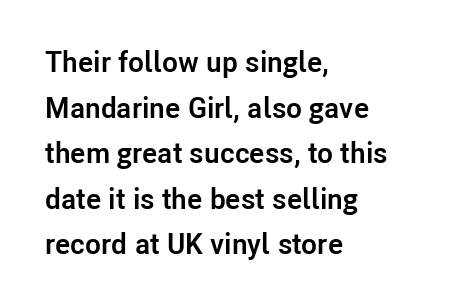
Q: Is the text bold? A: Yes.
Q: Is the text italic (slanted)? A: No, it is upright.
Q: Is the typeface a serif or a sans-serif typeface? A: Sans-serif.
Q: Is the text underlined? A: No.
Q: How is the paragraph aligned? A: Left-aligned.
Q: Is the spacing between letters normal or unusually wide? A: Normal.
Q: Is the spacing between lines tight, normal or loose? A: Normal.
Q: Width (condensed, normal, or wide)? A: Normal.
Q: Stroke contrast? A: Low.
Q: x-height? A: Medium.
Q: Monospaced? A: No.
